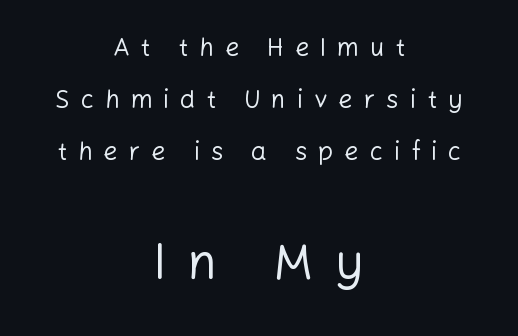
The image shows 50 px regular-weight sans-serif type, upright; set centered, loose line spacing (2.08x), unusually wide letter spacing (+0.44 em), not underlined; the second (bottom) block is 2.0x larger; low stroke contrast and a medium x-height.
